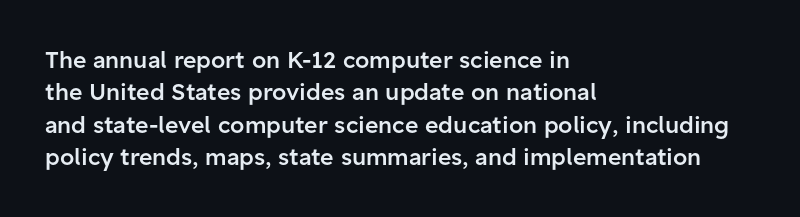
Q: Is the text bold? A: Semi-bold.
Q: Is the text italic (slanted)? A: No, it is upright.
Q: Is the text underlined? A: No.
Q: How is the paragraph aligned? A: Left-aligned.
Q: Is the spacing between letters normal or unusually wide? A: Normal.
Q: Is the spacing between lines tight, normal or loose? A: Normal.
